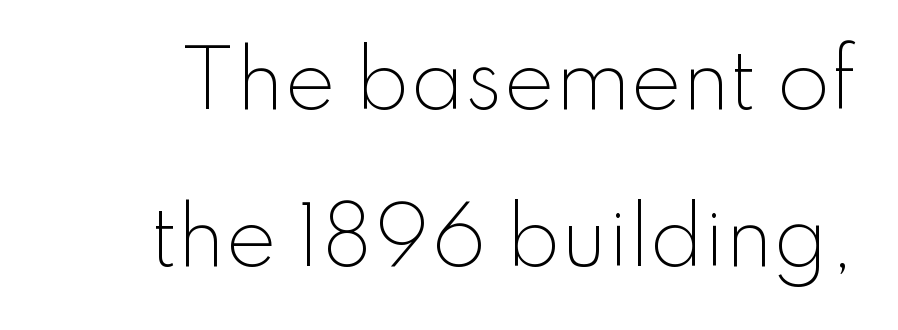
Q: Is the text bold? A: No.
Q: Is the text italic (slanted)? A: No, it is upright.
Q: Is the typeface a serif or a sans-serif typeface? A: Sans-serif.
Q: Is the text underlined? A: No.
Q: Is the spacing between letters normal or unusually wide? A: Normal.
Q: Is the spacing between lines tight, normal or loose? A: Loose.
Q: Width (condensed, normal, or wide)? A: Normal.
Q: Stroke contrast? A: Low.
Q: x-height? A: Small.
Q: Monospaced? A: No.
